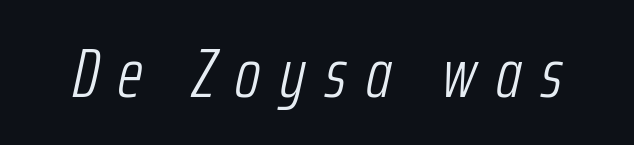
{"italic": "yes", "lean": "right", "slant_degrees": 12, "bold": "no", "weight": "light", "width": "condensed", "stroke_contrast": "low", "x_height": "medium", "monospaced": "no", "underline": "no", "letter_spacing": "wide", "letter_spacing_em": 0.28, "glyph_px": 70}
